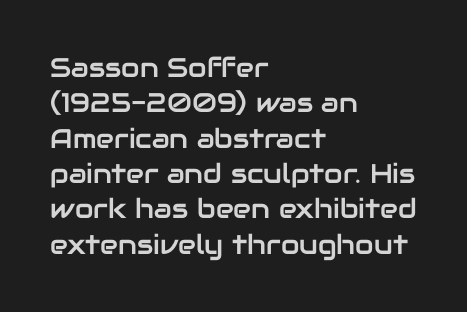
Interline gaps are of average width in this sample. The axis of the letterforms is exactly vertical. Casual observation: everything's shoved over to the left. These lines keep a tight, regular rhythm from letter to letter. Unmarked baselines from the first word to the last.
